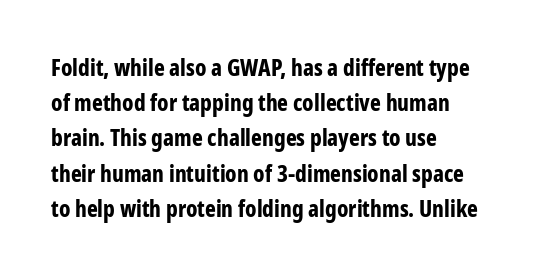
The image shows 23 px bold type, upright; set left-aligned, normal line spacing (1.53x), normal letter spacing, not underlined.
